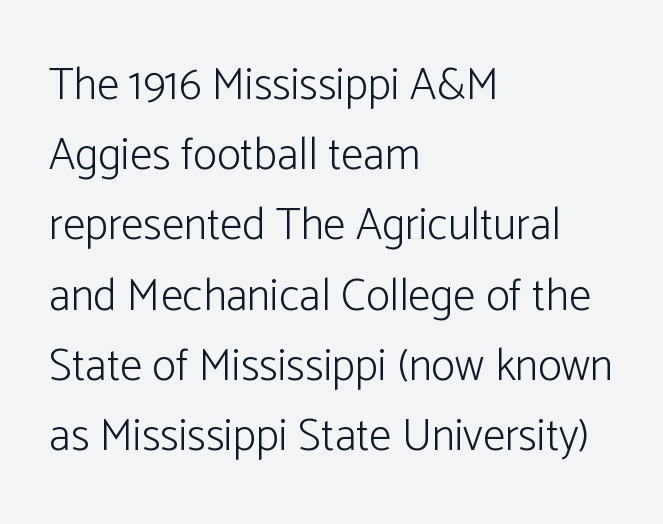
{"serif": "no", "italic": "no", "bold": "no", "weight": "light", "width": "normal", "stroke_contrast": "low", "x_height": "medium", "monospaced": "no", "underline": "no", "align": "left", "line_spacing": "normal", "line_spacing_ratio": 1.56, "letter_spacing": "normal", "letter_spacing_em": 0.0, "glyph_px": 45}
